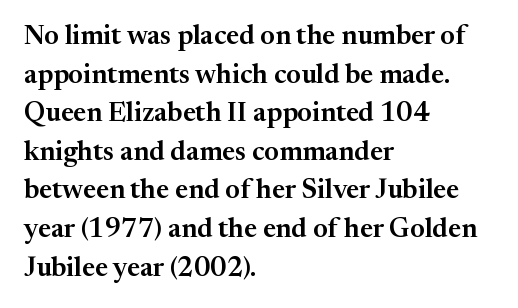
The image shows 27 px text type, upright; set left-aligned, normal line spacing (1.43x), normal letter spacing, not underlined.
